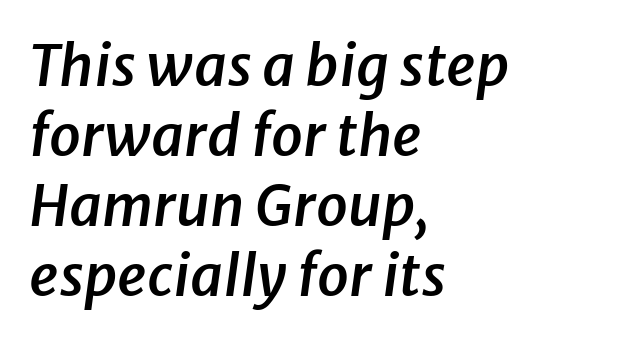
Compared with a centered layout, this one pins lines to the left instead. Bare-footed words on every line. The letters sit at their default tracking, neither squeezed nor spread. Varying glyph widths throughout — classic text-font behaviour. When letters slant like this, we call the style italic. A somewhat darkened texture: the type is semibold rather than bold.
